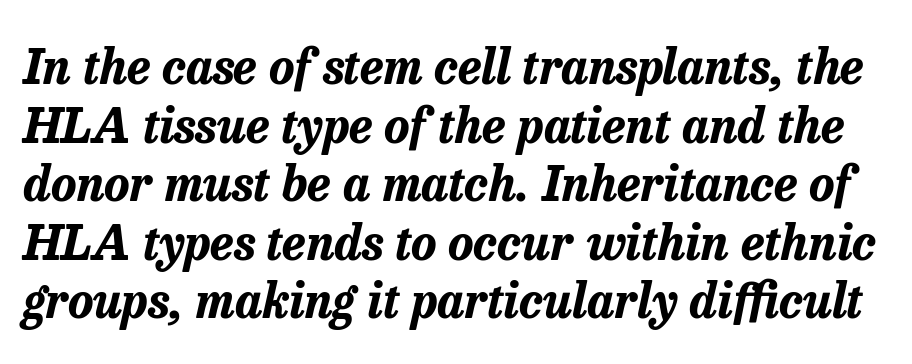
The gap between lines stays unmarked. Weight: bold. How are the letters spaced? Ordinarily, with no added tracking. The passage shown is typed in a proportional face where columns would drift. You can tell it's italic because the verticals aren't actually vertical.
